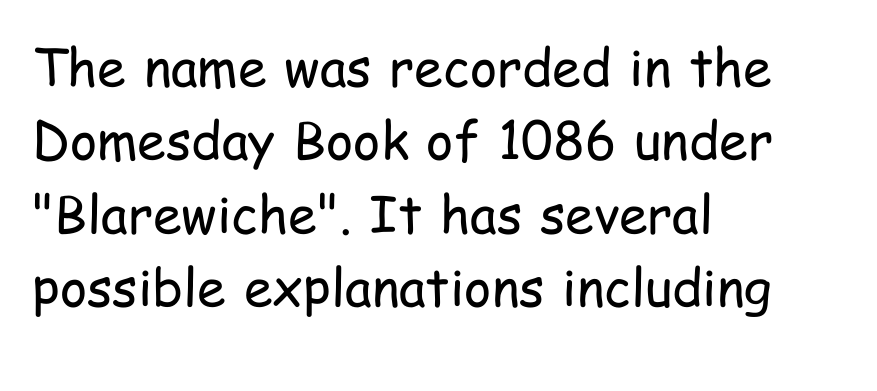
Q: Is the text bold? A: No.
Q: Is the text italic (slanted)? A: No, it is upright.
Q: Is the typeface a serif or a sans-serif typeface? A: Sans-serif.
Q: Is the text underlined? A: No.
Q: How is the paragraph aligned? A: Left-aligned.
Q: Is the spacing between letters normal or unusually wide? A: Normal.
Q: Is the spacing between lines tight, normal or loose? A: Normal.
Q: Width (condensed, normal, or wide)? A: Condensed.
Q: Stroke contrast? A: Low.
Q: x-height? A: Medium.
Q: Monospaced? A: No.
